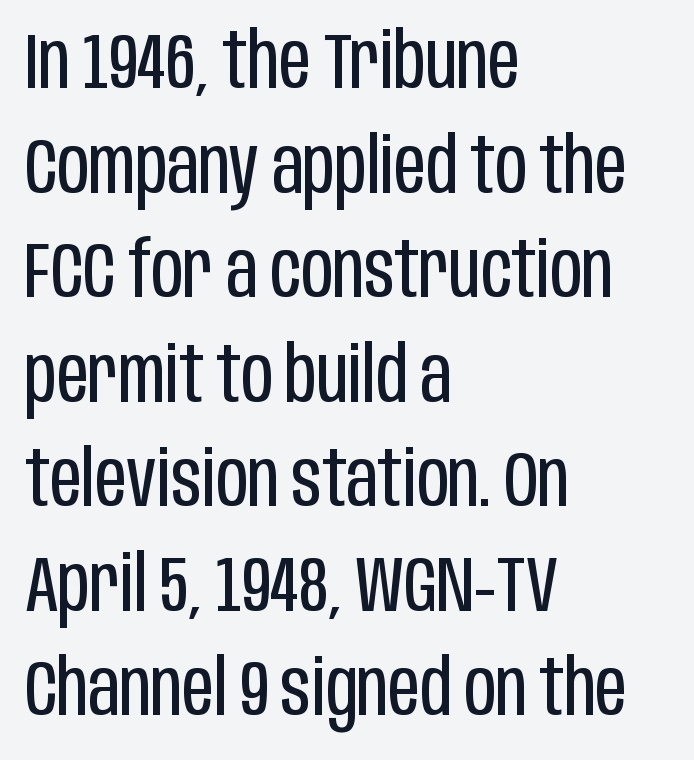
{"serif": "no", "italic": "no", "bold": "no", "weight": "regular", "width": "condensed", "stroke_contrast": "low", "x_height": "large", "monospaced": "no", "underline": "no", "align": "left", "line_spacing": "normal", "line_spacing_ratio": 1.34, "letter_spacing": "normal", "letter_spacing_em": 0.0, "glyph_px": 78}
